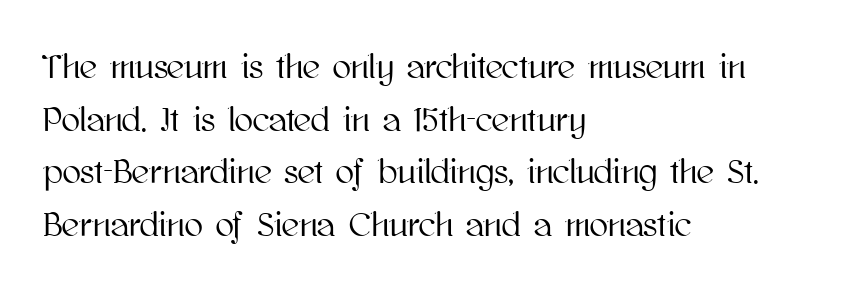
The image shows 34 px text type, upright; set left-aligned, normal line spacing (1.55x), normal letter spacing, not underlined; high stroke contrast and a medium x-height.
